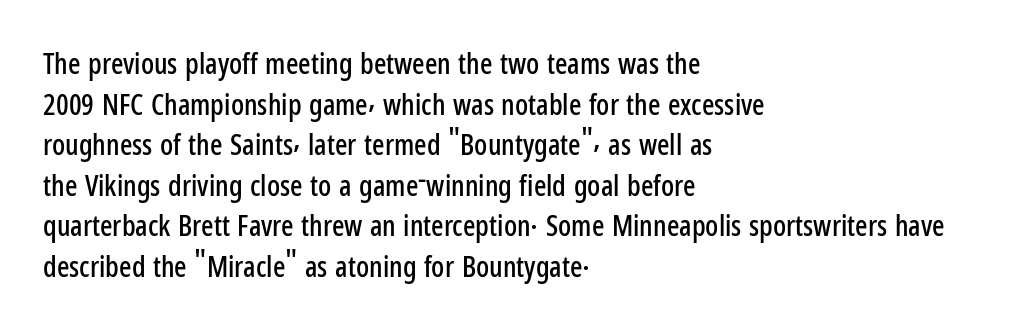
Q: Is the text italic (slanted)? A: No, it is upright.
Q: Is the typeface a serif or a sans-serif typeface? A: Sans-serif.
Q: Is the text underlined? A: No.
Q: How is the paragraph aligned? A: Left-aligned.
Q: Is the spacing between letters normal or unusually wide? A: Normal.
Q: Is the spacing between lines tight, normal or loose? A: Normal.
Q: Width (condensed, normal, or wide)? A: Condensed.
Q: Stroke contrast? A: Low.
Q: x-height? A: Medium.
Q: Monospaced? A: No.
